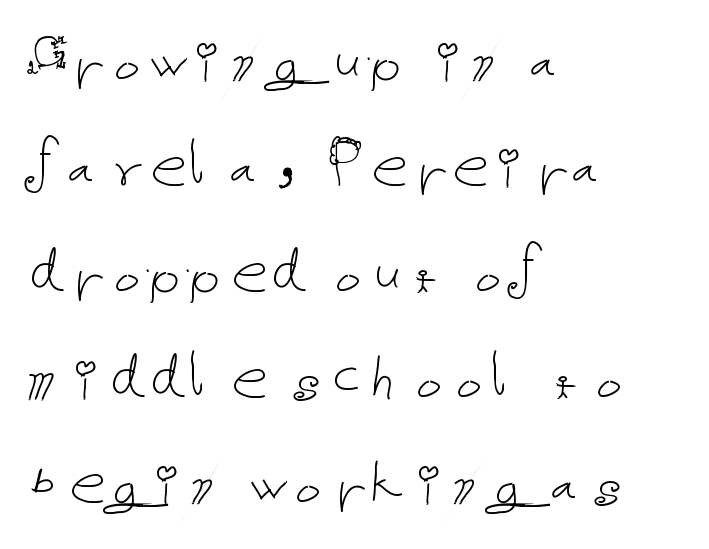
{"italic": "no", "bold": "no", "weight": "thin", "width": "normal", "stroke_contrast": "low", "x_height": "medium", "underline": "no", "align": "left", "line_spacing": "normal", "line_spacing_ratio": 1.47, "letter_spacing": "normal", "letter_spacing_em": 0.0, "glyph_px": 72}
